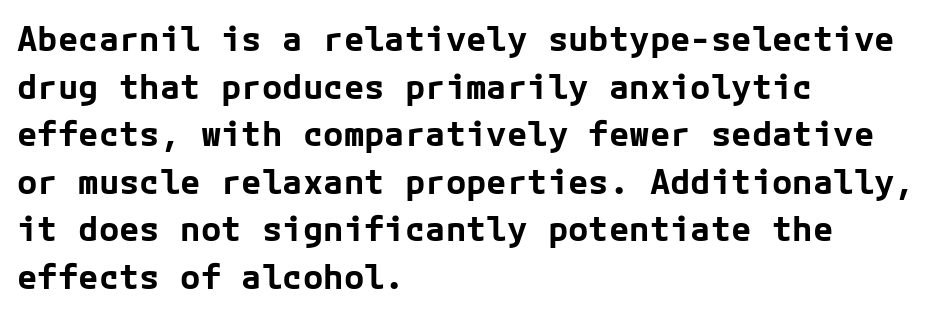
Caption: multi-line text, flush left, ragged right. Any mark beneath the type? The region is blank. This rendering leaves character spacing at its baseline value. The text was rendered using a sans face with plain stroke endings. Look at the stroke-to-counter ratio: heavy, a bold.
